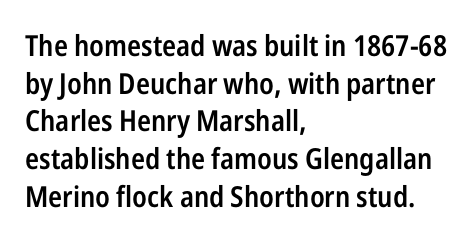
{"serif": "no", "italic": "no", "bold": "semi", "weight": "semibold", "width": "condensed", "stroke_contrast": "low", "x_height": "medium", "monospaced": "no", "underline": "no", "align": "left", "line_spacing": "normal", "line_spacing_ratio": 1.3, "letter_spacing": "normal", "letter_spacing_em": 0.0, "glyph_px": 29}
